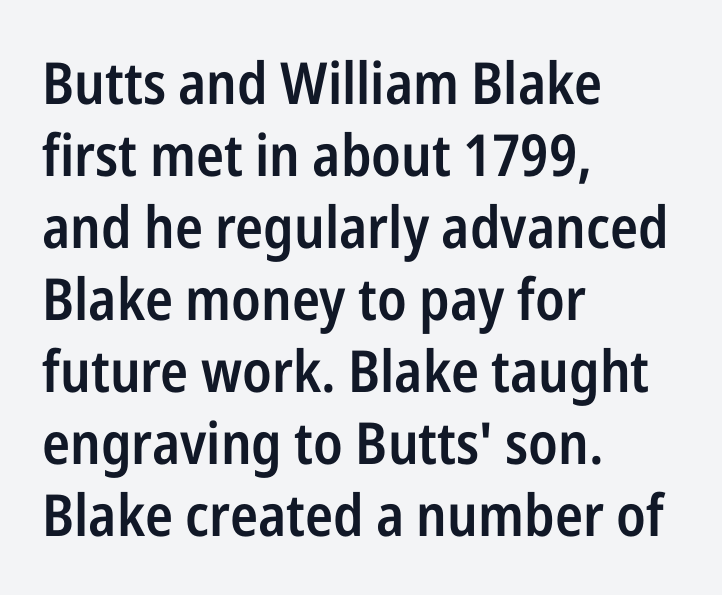
Q: Is the text bold? A: Semi-bold.
Q: Is the text italic (slanted)? A: No, it is upright.
Q: Is the typeface a serif or a sans-serif typeface? A: Sans-serif.
Q: Is the text underlined? A: No.
Q: How is the paragraph aligned? A: Left-aligned.
Q: Is the spacing between letters normal or unusually wide? A: Normal.
Q: Width (condensed, normal, or wide)? A: Condensed.
Q: Stroke contrast? A: Low.
Q: x-height? A: Medium.
Q: Monospaced? A: No.
